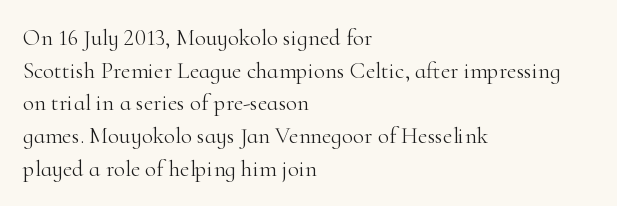
{"italic": "no", "bold": "no", "underline": "no", "align": "left", "line_spacing": "normal", "line_spacing_ratio": 1.42, "letter_spacing": "normal", "letter_spacing_em": 0.0, "glyph_px": 23}
